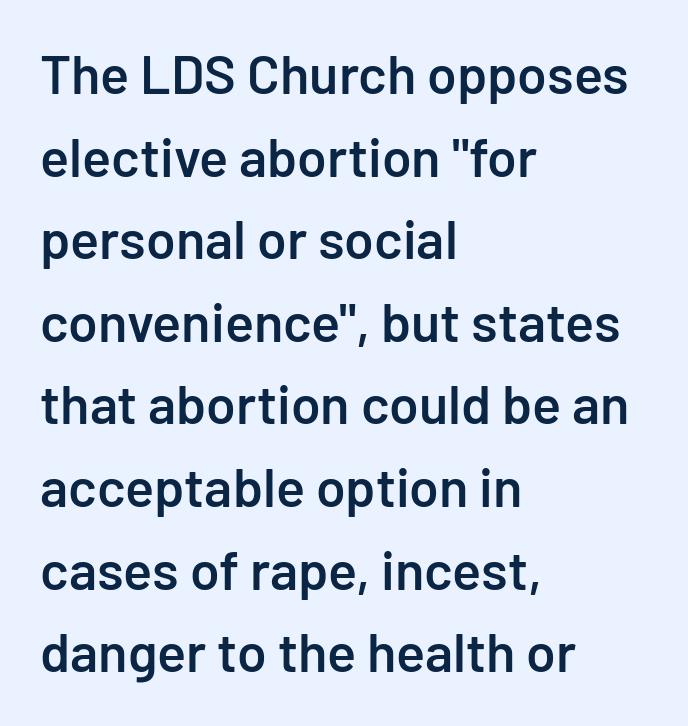
Q: Is the text bold? A: Semi-bold.
Q: Is the text italic (slanted)? A: No, it is upright.
Q: Is the typeface a serif or a sans-serif typeface? A: Sans-serif.
Q: Is the text underlined? A: No.
Q: How is the paragraph aligned? A: Left-aligned.
Q: Is the spacing between letters normal or unusually wide? A: Normal.
Q: Is the spacing between lines tight, normal or loose? A: Normal.
Q: Width (condensed, normal, or wide)? A: Normal.
Q: Stroke contrast? A: Low.
Q: x-height? A: Medium.
Q: Monospaced? A: No.
